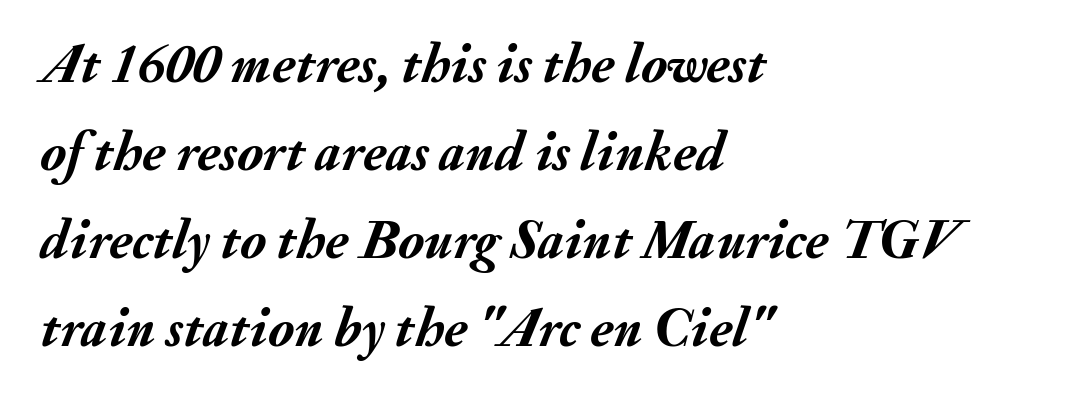
Q: Is the text bold? A: Yes.
Q: Is the text italic (slanted)? A: Yes, it leans right by about 20 degrees.
Q: Is the text underlined? A: No.
Q: How is the paragraph aligned? A: Left-aligned.
Q: Is the spacing between letters normal or unusually wide? A: Normal.
Q: Is the spacing between lines tight, normal or loose? A: Normal.
Q: Width (condensed, normal, or wide)? A: Normal.
Q: Stroke contrast? A: Medium.
Q: x-height? A: Small.
Q: Monospaced? A: No.
